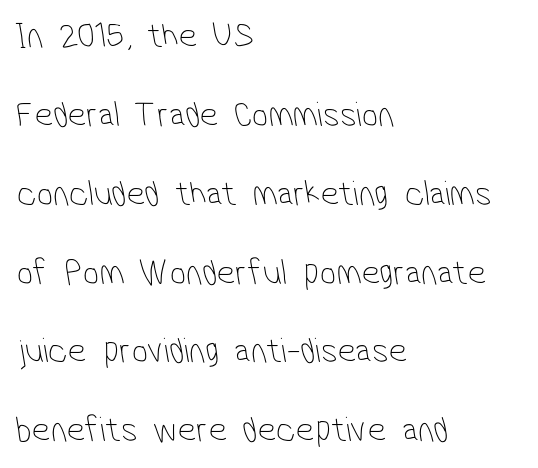
The image shows 36 px thin, condensed sans-serif type; set left-aligned, loose line spacing (2.19x), normal letter spacing, not underlined; low stroke contrast and a medium x-height.
